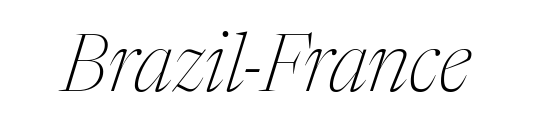
The strokes are not fattened; the text isn't bold. Decoration check: the copy has no underline. Letterform terminals end in serifs throughout the passage. Yep, that's italic — everything's leaning.
